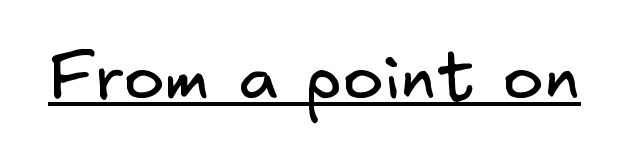
{"serif": "no", "bold": "no", "weight": "regular", "width": "normal", "stroke_contrast": "low", "x_height": "small", "underline": "yes", "letter_spacing": "normal", "letter_spacing_em": 0.0, "glyph_px": 69}
